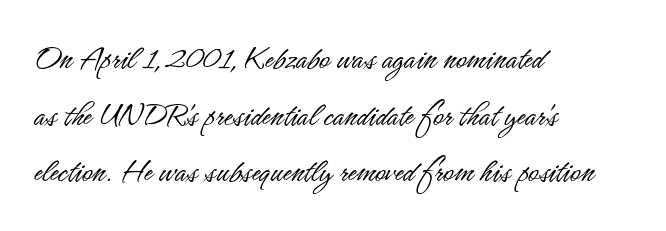
The image shows 36 px light, condensed sans-serif type; set left-aligned, normal line spacing (1.57x), normal letter spacing, not underlined; low stroke contrast and a small x-height.
